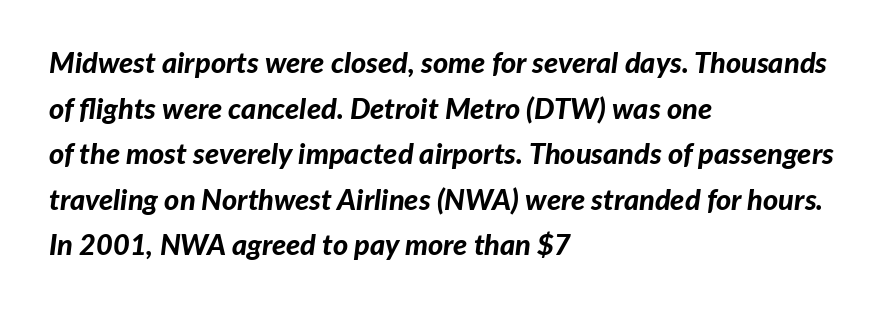
Q: Is the text bold? A: Yes.
Q: Is the text italic (slanted)? A: Yes, it leans right by about 7 degrees.
Q: Is the text underlined? A: No.
Q: How is the paragraph aligned? A: Left-aligned.
Q: Is the spacing between letters normal or unusually wide? A: Normal.
Q: Is the spacing between lines tight, normal or loose? A: Normal.
Q: Width (condensed, normal, or wide)? A: Normal.
Q: Stroke contrast? A: Low.
Q: x-height? A: Medium.
Q: Monospaced? A: No.
